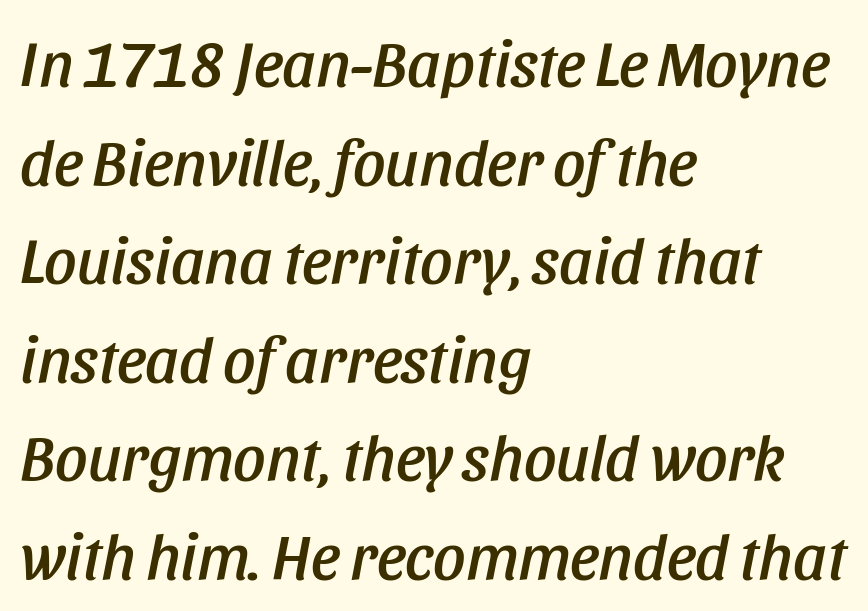
{"italic": "yes", "lean": "right", "slant_degrees": 11, "width": "condensed", "stroke_contrast": "low", "x_height": "large", "monospaced": "no", "underline": "no", "align": "left", "line_spacing": "normal", "line_spacing_ratio": 1.54, "letter_spacing": "normal", "letter_spacing_em": 0.0, "glyph_px": 64}
